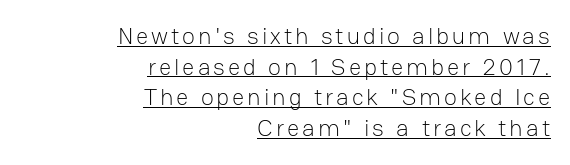
The vertical gap from one line to the next is medium. Alignment: flush right. The lettering holds an erect, upright posture throughout. No letter is thick-stroked: the sample isn't bold. Caption: lettering with a line underneath.
